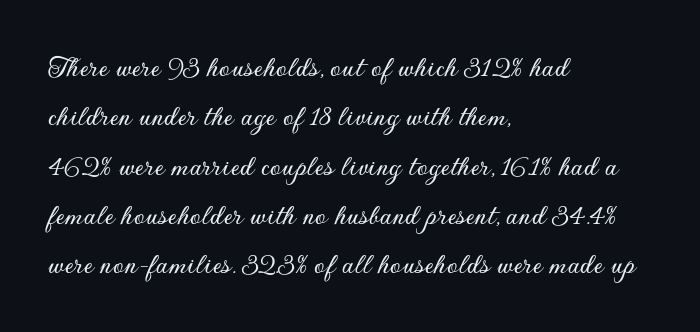
{"serif": "no", "width": "normal", "stroke_contrast": "low", "x_height": "small", "monospaced": "no", "underline": "no", "align": "left", "line_spacing": "normal", "line_spacing_ratio": 1.59, "letter_spacing": "normal", "letter_spacing_em": 0.0, "glyph_px": 31}
